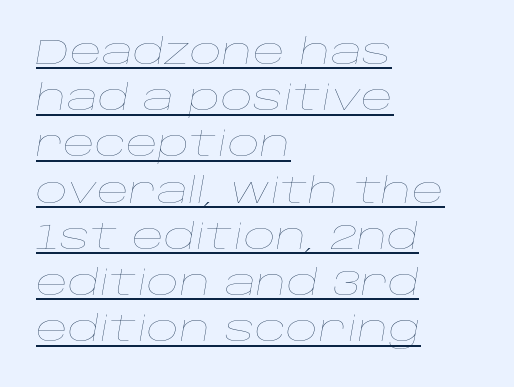
Short note: letters normally spaced. Students, observe: this is what conventionally led text looks like. Posture: slanted. Is there an underline? Yes — a line sits under the letters.
